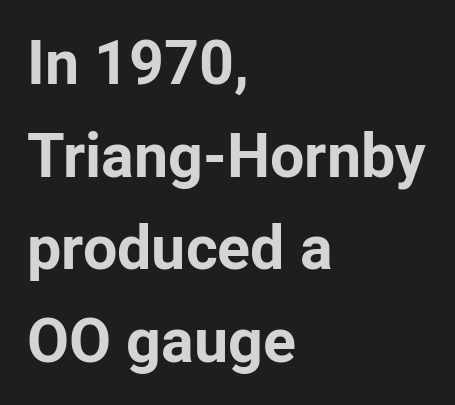
{"serif": "no", "italic": "no", "bold": "yes", "weight": "bold", "width": "normal", "stroke_contrast": "low", "x_height": "medium", "monospaced": "no", "underline": "no", "align": "left", "line_spacing": "normal", "line_spacing_ratio": 1.52, "letter_spacing": "normal", "letter_spacing_em": 0.0, "glyph_px": 61}
